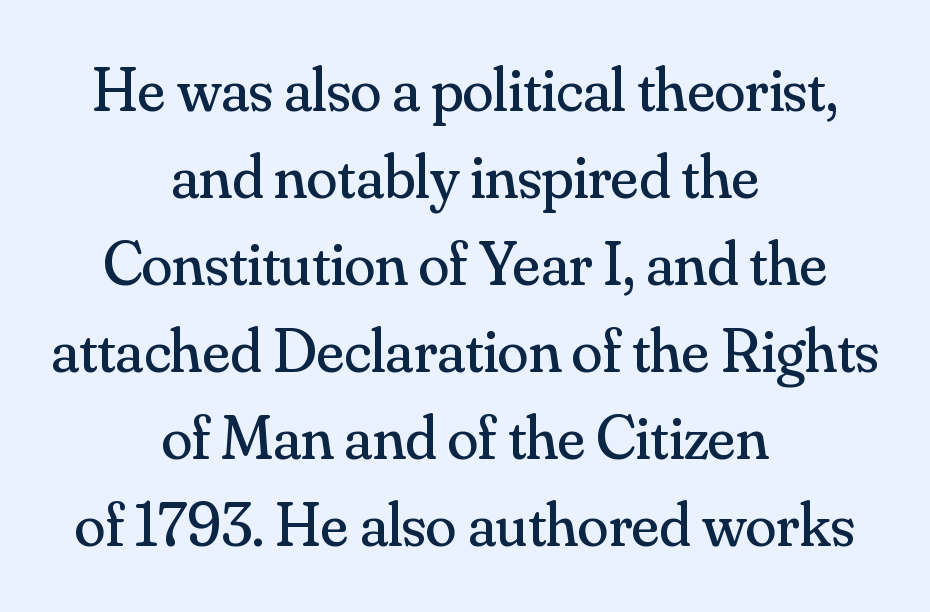
Q: Is the text bold? A: No.
Q: Is the text italic (slanted)? A: No, it is upright.
Q: Is the typeface a serif or a sans-serif typeface? A: Serif.
Q: Is the text underlined? A: No.
Q: How is the paragraph aligned? A: Centered.
Q: Is the spacing between letters normal or unusually wide? A: Normal.
Q: Is the spacing between lines tight, normal or loose? A: Normal.
Q: Width (condensed, normal, or wide)? A: Normal.
Q: Stroke contrast? A: Medium.
Q: x-height? A: Small.
Q: Monospaced? A: No.
